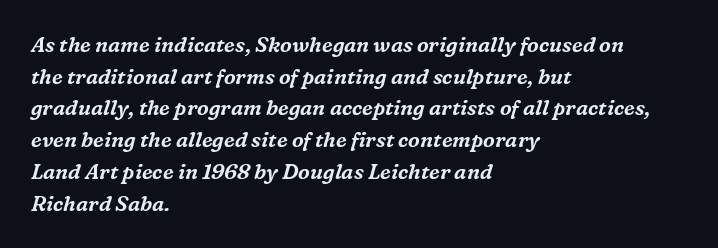
{"italic": "yes", "lean": "right", "slant_degrees": 16, "underline": "no", "align": "left", "line_spacing": "normal", "line_spacing_ratio": 1.51, "letter_spacing": "normal", "letter_spacing_em": 0.0, "glyph_px": 21}
